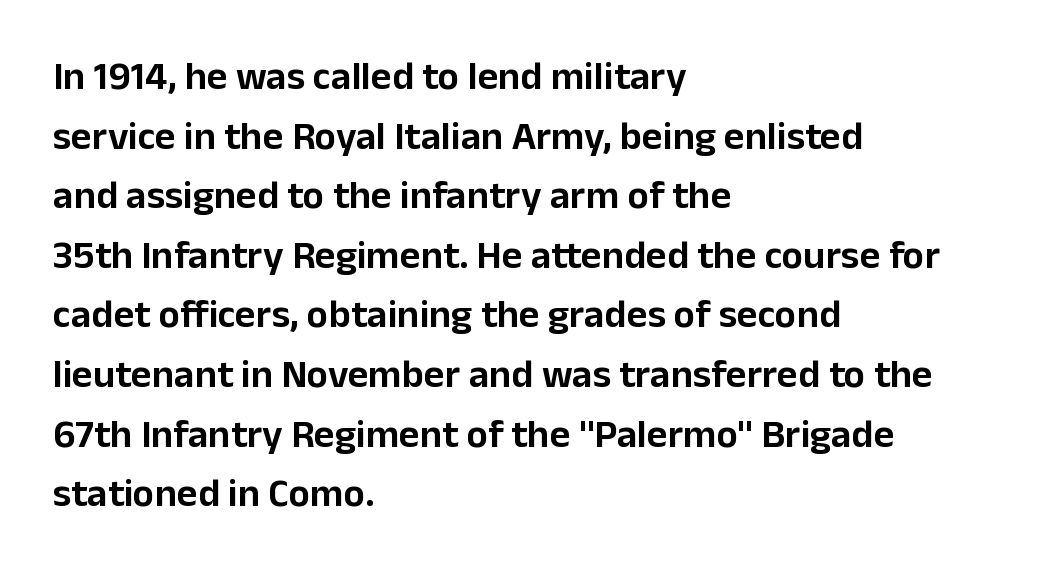
Q: Is the text italic (slanted)? A: No, it is upright.
Q: Is the typeface a serif or a sans-serif typeface? A: Sans-serif.
Q: Is the text underlined? A: No.
Q: How is the paragraph aligned? A: Left-aligned.
Q: Is the spacing between letters normal or unusually wide? A: Normal.
Q: Is the spacing between lines tight, normal or loose? A: Normal.
Q: Width (condensed, normal, or wide)? A: Normal.
Q: Stroke contrast? A: Low.
Q: x-height? A: Medium.
Q: Monospaced? A: No.
